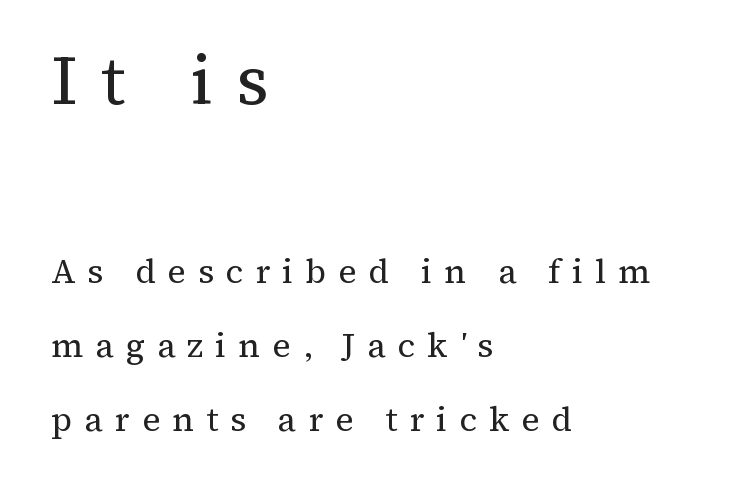
The image shows 69 px regular-weight serif type, upright; set left-aligned, loose line spacing (2.18x), unusually wide letter spacing (+0.35 em), not underlined; the first (top) block is 2.03x larger; medium stroke contrast and a medium x-height.
